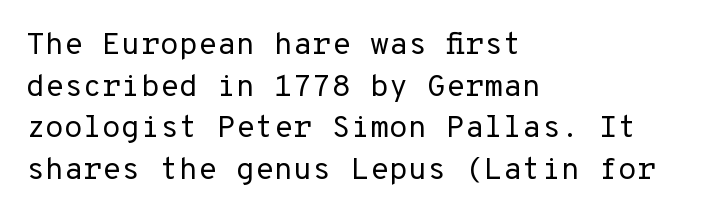
This sample is left-justified, so line endings fall wherever the words run out. Letters have the restrained weight of plain body copy at most. Characters follow at the spacing the type designer built in. In terms of letterform style, serifs are entirely absent. The lines sit at an ordinary, default distance from one another.
